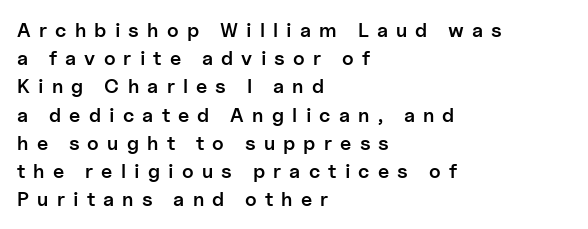
Just letters on the line, the space beneath them empty. These words are printed semibold, heavier than regular yet not bold. Words appear elongated and porous because spacing is wide. Rendered with straight, roman letterforms.
